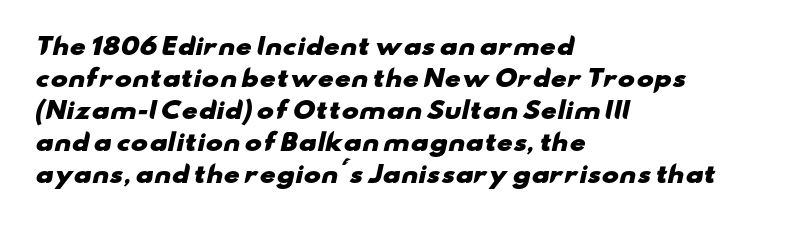
The image shows 23 px bold type; set left-aligned, normal line spacing (1.39x), normal letter spacing, not underlined.
